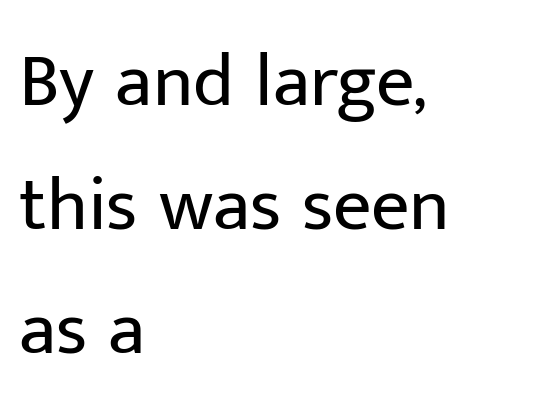
The image shows 76 px regular-weight sans-serif type, upright; set left-aligned, normal line spacing (1.63x), normal letter spacing, not underlined; low stroke contrast and a medium x-height.
